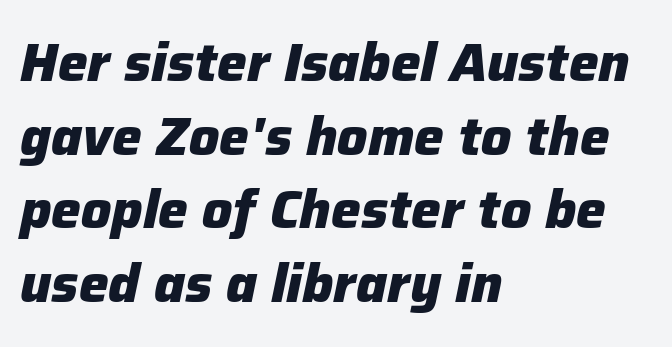
Q: Is the text bold? A: Yes.
Q: Is the text italic (slanted)? A: Yes, it leans right by about 12 degrees.
Q: Is the text underlined? A: No.
Q: How is the paragraph aligned? A: Left-aligned.
Q: Is the spacing between letters normal or unusually wide? A: Normal.
Q: Is the spacing between lines tight, normal or loose? A: Normal.
Q: Width (condensed, normal, or wide)? A: Normal.
Q: Stroke contrast? A: Low.
Q: x-height? A: Medium.
Q: Monospaced? A: No.
